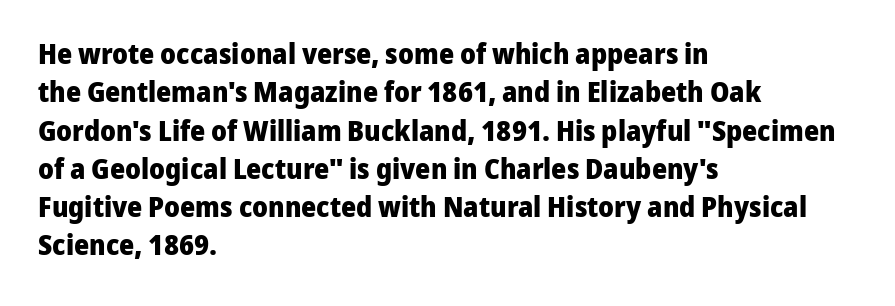
The image shows 29 px heavy sans-serif type, upright; set left-aligned, normal line spacing (1.32x), normal letter spacing, not underlined; low stroke contrast and a medium x-height.
